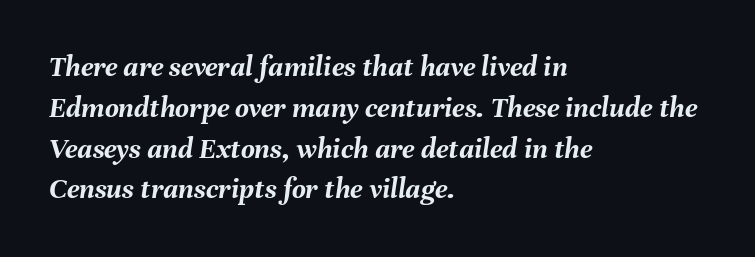
Q: Is the text bold? A: Yes.
Q: Is the text italic (slanted)? A: Yes, it leans right by about 8 degrees.
Q: Is the text underlined? A: No.
Q: How is the paragraph aligned? A: Left-aligned.
Q: Is the spacing between letters normal or unusually wide? A: Normal.
Q: Is the spacing between lines tight, normal or loose? A: Normal.
Q: Width (condensed, normal, or wide)? A: Normal.
Q: Stroke contrast? A: Medium.
Q: x-height? A: Medium.
Q: Monospaced? A: No.
